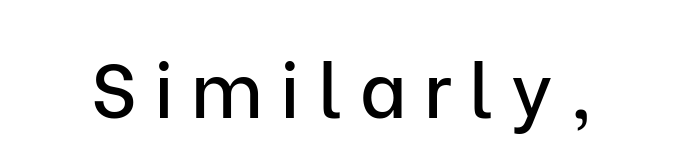
The image shows 76 px sans-serif type, upright; set unusually wide letter spacing (+0.23 em), not underlined; low stroke contrast and a medium x-height.
